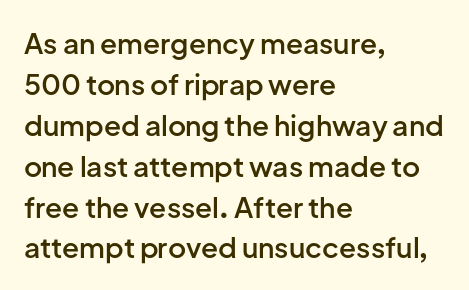
Q: Is the text bold? A: Semi-bold.
Q: Is the text italic (slanted)? A: No, it is upright.
Q: Is the typeface a serif or a sans-serif typeface? A: Sans-serif.
Q: Is the text underlined? A: No.
Q: How is the paragraph aligned? A: Left-aligned.
Q: Is the spacing between letters normal or unusually wide? A: Normal.
Q: Is the spacing between lines tight, normal or loose? A: Normal.
Q: Width (condensed, normal, or wide)? A: Normal.
Q: Stroke contrast? A: Low.
Q: x-height? A: Medium.
Q: Monospaced? A: No.
